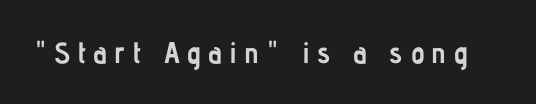
The image shows 30 px semibold, condensed sans-serif type, upright; set unusually wide letter spacing (+0.24 em), not underlined; low stroke contrast and a medium x-height.
